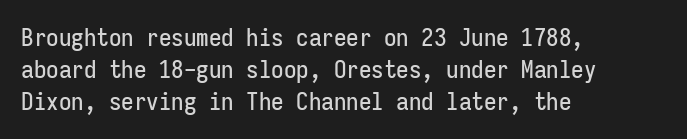
Q: Is the text italic (slanted)? A: No, it is upright.
Q: Is the text underlined? A: No.
Q: How is the paragraph aligned? A: Left-aligned.
Q: Is the spacing between letters normal or unusually wide? A: Normal.
Q: Is the spacing between lines tight, normal or loose? A: Normal.
